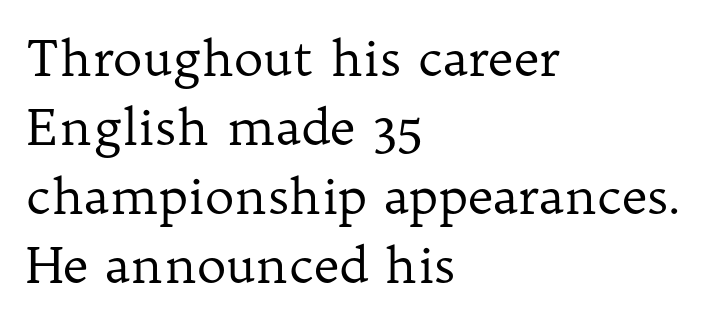
Q: Is the text bold? A: No.
Q: Is the text italic (slanted)? A: No, it is upright.
Q: Is the typeface a serif or a sans-serif typeface? A: Serif.
Q: Is the text underlined? A: No.
Q: How is the paragraph aligned? A: Left-aligned.
Q: Is the spacing between letters normal or unusually wide? A: Normal.
Q: Is the spacing between lines tight, normal or loose? A: Normal.
Q: Width (condensed, normal, or wide)? A: Normal.
Q: Stroke contrast? A: Low.
Q: x-height? A: Medium.
Q: Monospaced? A: No.
